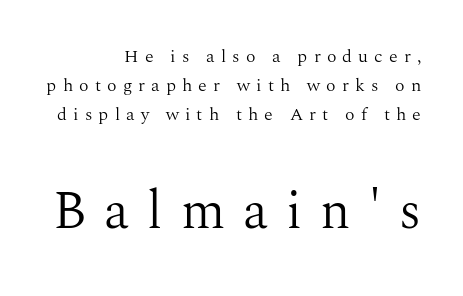
{"serif": "yes", "italic": "no", "bold": "no", "weight": "light", "width": "normal", "stroke_contrast": "medium", "x_height": "medium", "monospaced": "no", "underline": "no", "align": "right", "line_spacing": "normal", "line_spacing_ratio": 1.61, "letter_spacing": "wide", "letter_spacing_em": 0.34, "larger_block": "second", "size_ratio": 2.94, "glyph_px": 53}
